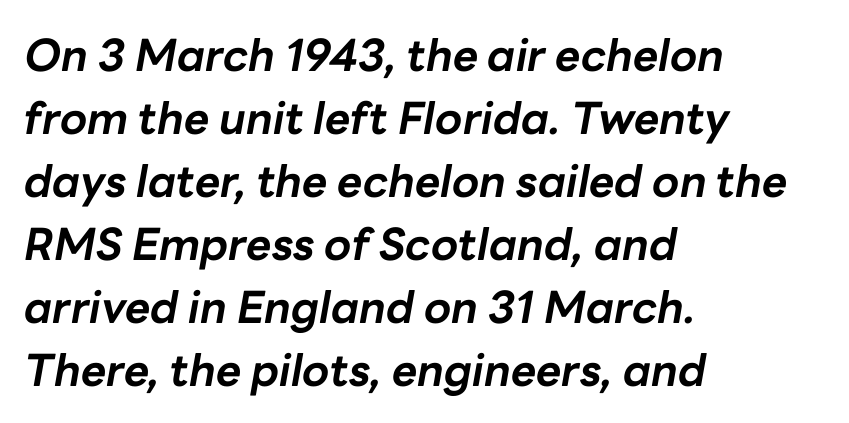
Reading down the block, your eye returns to a fixed left position each line. Tall strokes in this sample are angled rather than plumb. These lines carry a lot of weight — the face is fully bold. The gap between lines stays unmarked.
